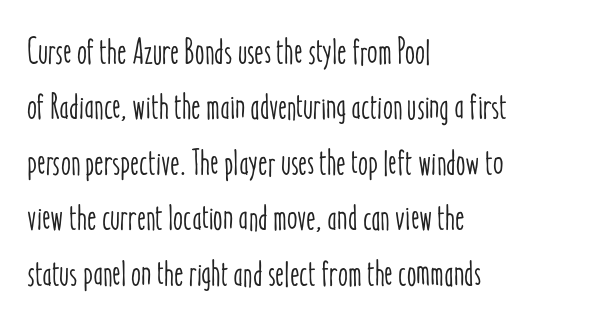
Each letter keeps its own natural width here, so spacing adapts to shape. This sample uses an upright cut, with every glyph sitting square on the baseline. Line spacing here is normal. This sample is left-justified, so line endings fall wherever the words run out. Characters follow at the spacing the type designer built in. The words here are not underlined.
